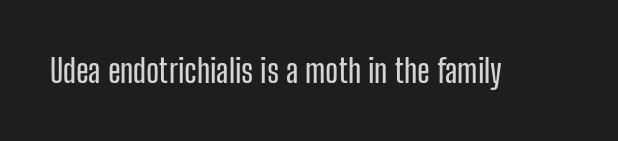
Q: Is the text italic (slanted)? A: No, it is upright.
Q: Is the typeface a serif or a sans-serif typeface? A: Sans-serif.
Q: Is the text underlined? A: No.
Q: Is the spacing between letters normal or unusually wide? A: Normal.
Q: Width (condensed, normal, or wide)? A: Condensed.
Q: Stroke contrast? A: Low.
Q: x-height? A: Medium.
Q: Monospaced? A: No.
